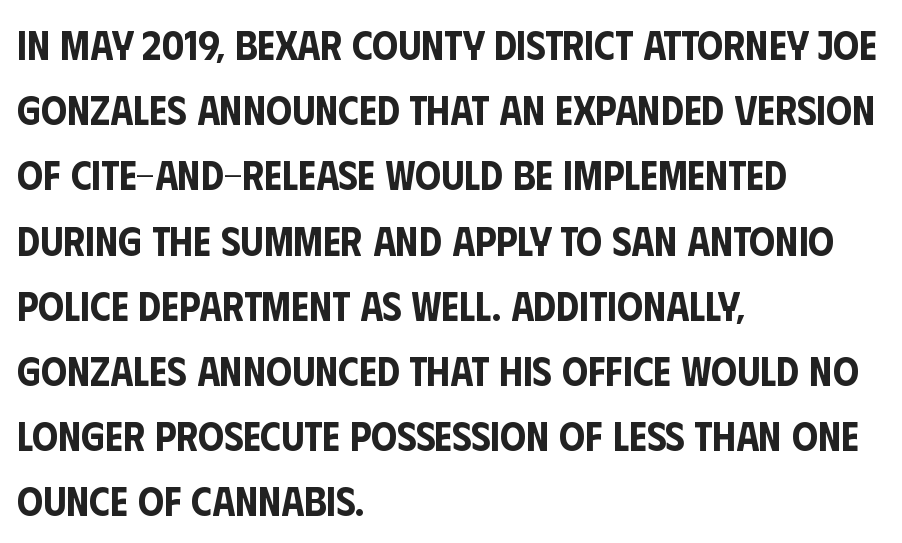
Each letter keeps its own natural width here, so spacing adapts to shape. Check the space under the baseline: it is left empty. The ragged edge is on the right, which tells us the setting is flush left. Vertical spacing — default.
